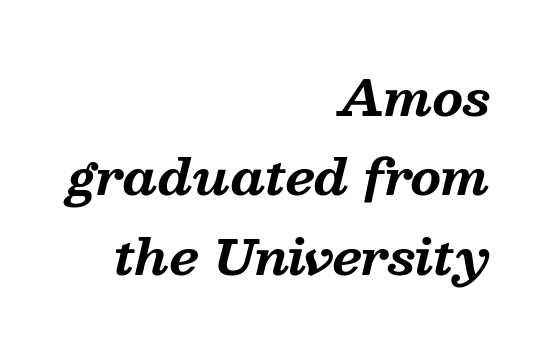
{"serif": "yes", "italic": "yes", "lean": "right", "slant_degrees": 13, "bold": "yes", "weight": "bold", "width": "normal", "stroke_contrast": "medium", "x_height": "medium", "monospaced": "no", "underline": "no", "align": "right", "line_spacing": "normal", "line_spacing_ratio": 1.62, "letter_spacing": "normal", "letter_spacing_em": 0.0, "glyph_px": 49}
